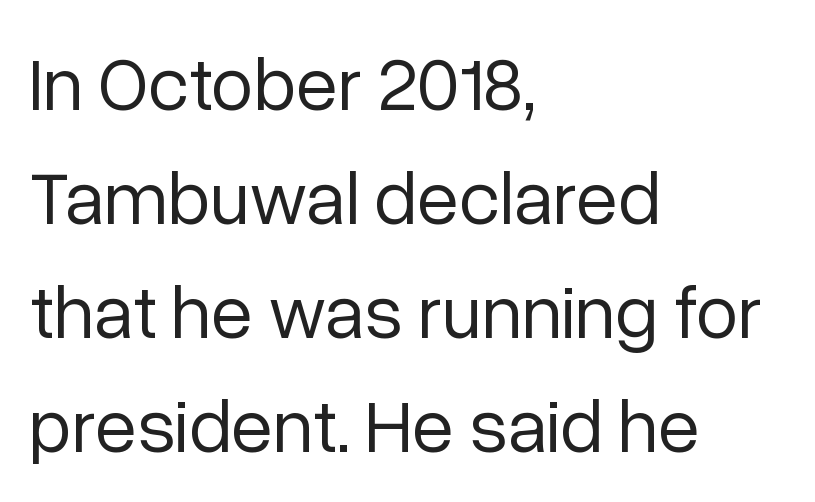
Q: Is the text bold? A: No.
Q: Is the text italic (slanted)? A: No, it is upright.
Q: Is the typeface a serif or a sans-serif typeface? A: Sans-serif.
Q: Is the text underlined? A: No.
Q: How is the paragraph aligned? A: Left-aligned.
Q: Is the spacing between letters normal or unusually wide? A: Normal.
Q: Is the spacing between lines tight, normal or loose? A: Normal.
Q: Width (condensed, normal, or wide)? A: Normal.
Q: Stroke contrast? A: Low.
Q: x-height? A: Medium.
Q: Monospaced? A: No.
